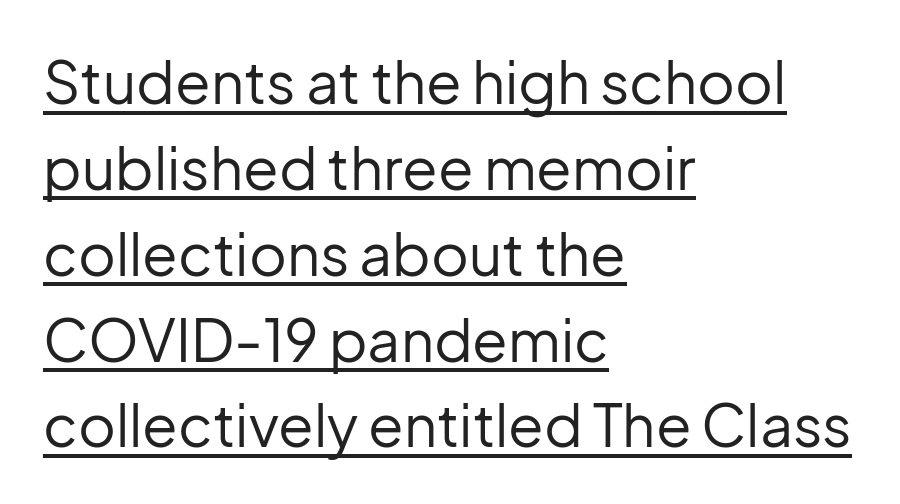
Q: Is the text bold? A: No.
Q: Is the text italic (slanted)? A: No, it is upright.
Q: Is the typeface a serif or a sans-serif typeface? A: Sans-serif.
Q: Is the text underlined? A: Yes.
Q: How is the paragraph aligned? A: Left-aligned.
Q: Is the spacing between letters normal or unusually wide? A: Normal.
Q: Is the spacing between lines tight, normal or loose? A: Normal.
Q: Width (condensed, normal, or wide)? A: Normal.
Q: Stroke contrast? A: Low.
Q: x-height? A: Medium.
Q: Monospaced? A: No.
